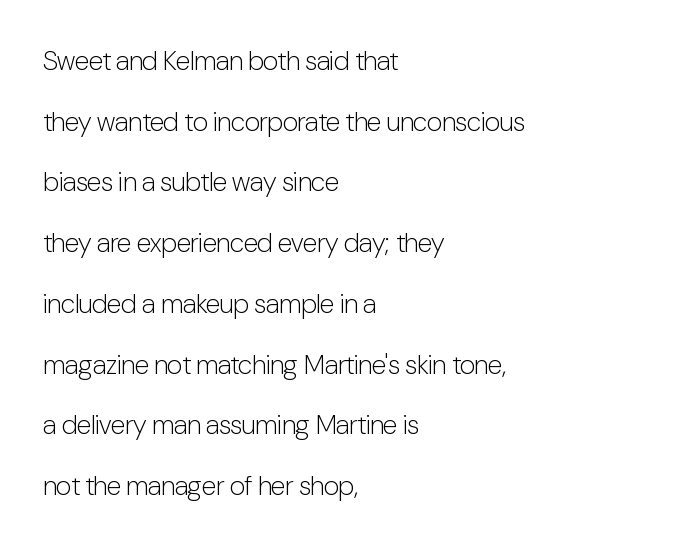
Q: Is the text bold? A: No.
Q: Is the text italic (slanted)? A: No, it is upright.
Q: Is the text underlined? A: No.
Q: How is the paragraph aligned? A: Left-aligned.
Q: Is the spacing between letters normal or unusually wide? A: Normal.
Q: Is the spacing between lines tight, normal or loose? A: Loose.
